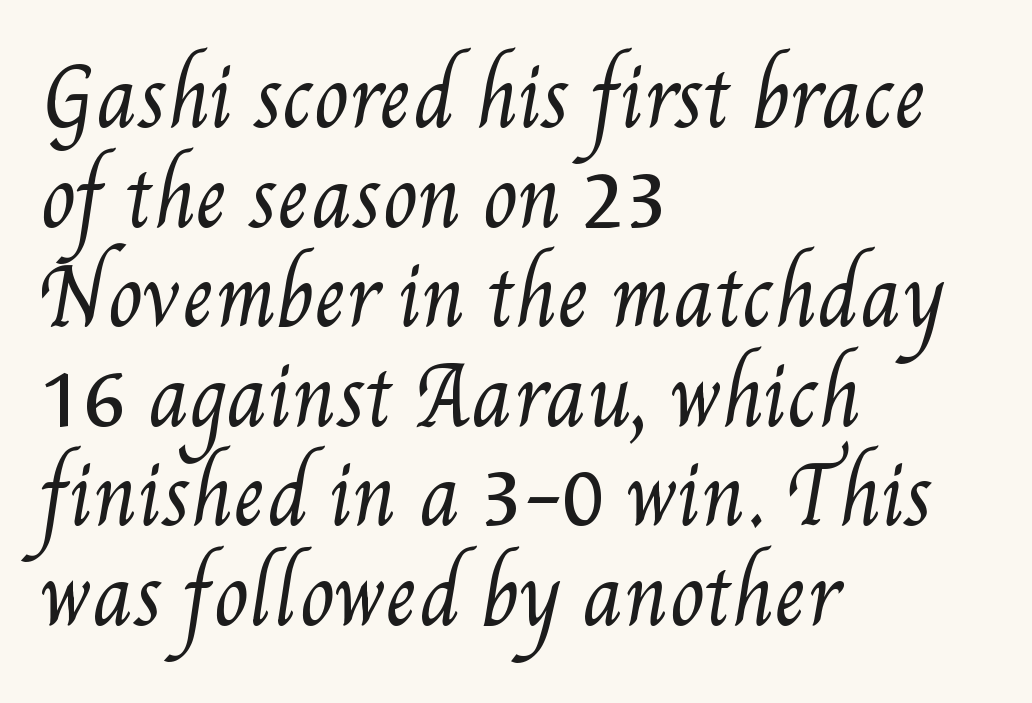
The image shows 79 px regular-weight, condensed type; set left-aligned, normal line spacing (1.26x), normal letter spacing, not underlined; medium stroke contrast and a small x-height.
